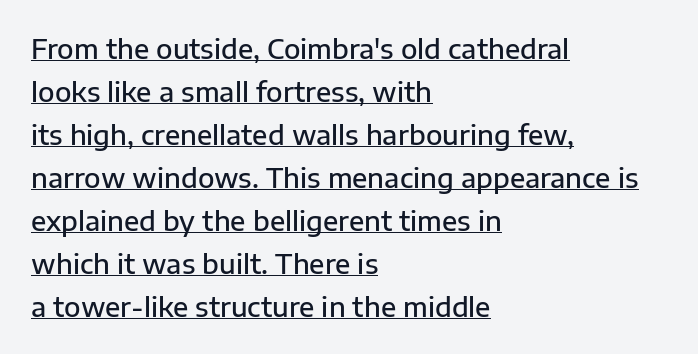
The rendering uses a moderate line-height, typical for paragraphs. This is roman type, the default non-slanted kind. The sample has been set in demibold, a notch under bold. Left-aligned paragraph, ragged on the right. Characters follow at the spacing the type designer built in. Does a line run under the words? Yes, clearly.
